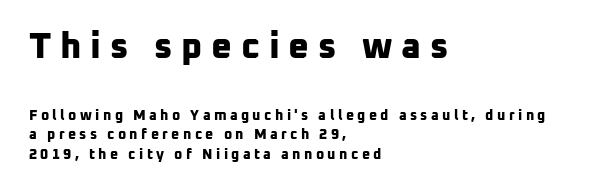
The image shows 36 px bold sans-serif type; set left-aligned, normal line spacing (1.39x), unusually wide letter spacing (+0.24 em), not underlined; the first (top) block is 2.57x larger; low stroke contrast and a medium x-height.
